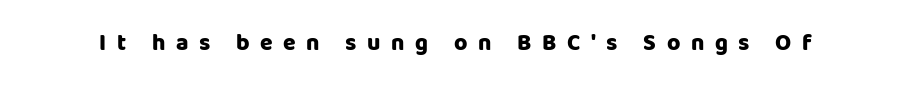
Substantial extra tracking has been applied to these lines. The letters stand straight up with perfectly vertical stems. The letters are bold, with thick, heavy strokes. Descender tails drop into unmarked territory.
